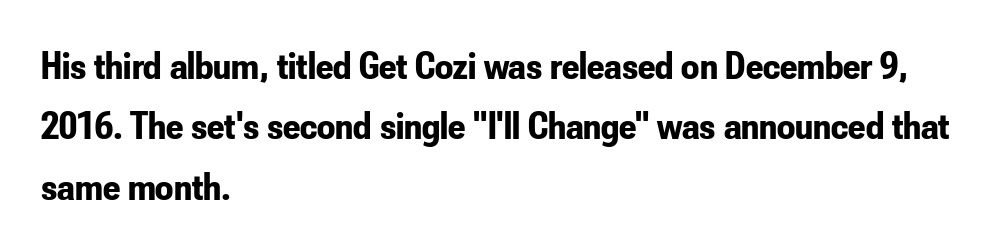
You can tell from the bare stems that sans-serif type was used. The typesetting leans heavy: a genuine bold. Style check: upright. Character widths vary here, with narrow letters taking less room than wide ones. Where is the straight margin? On the left. No extra tracking has been applied to these lines.
